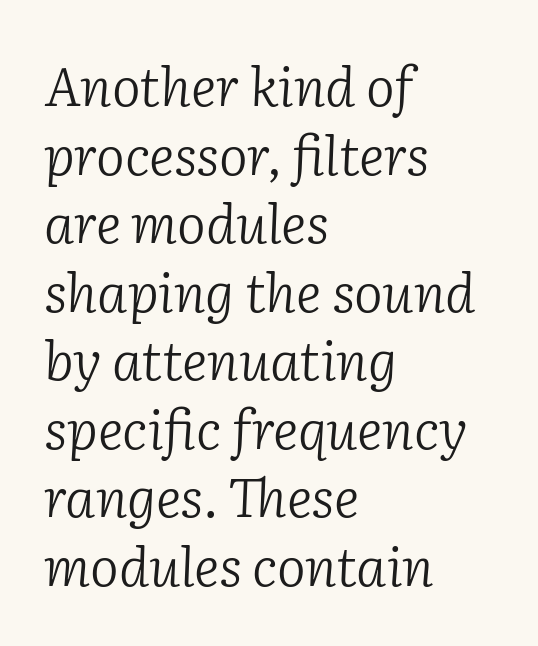
{"serif": "yes", "italic": "yes", "lean": "right", "slant_degrees": 2, "bold": "no", "weight": "light", "width": "normal", "stroke_contrast": "low", "x_height": "medium", "monospaced": "no", "underline": "no", "align": "left", "line_spacing": "normal", "line_spacing_ratio": 1.27, "letter_spacing": "normal", "letter_spacing_em": 0.0, "glyph_px": 54}
